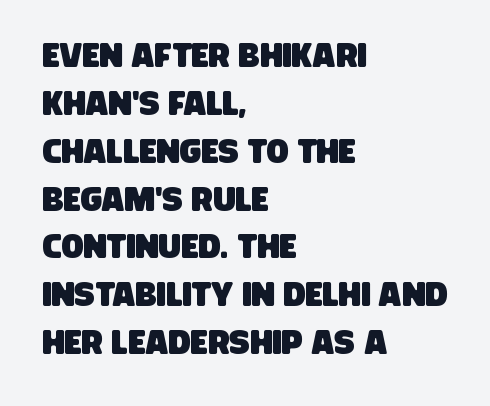
The image shows 33 px condensed sans-serif type; set left-aligned, normal line spacing (1.45x), normal letter spacing, not underlined; low stroke contrast and a large x-height.
